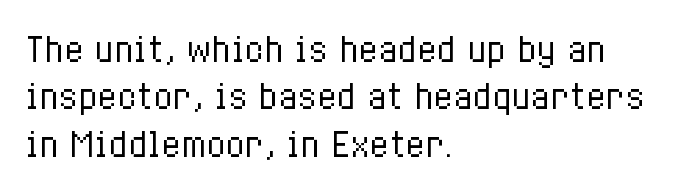
The image shows 32 px regular-weight, condensed type, upright; set left-aligned, normal line spacing (1.48x), normal letter spacing, not underlined; low stroke contrast and a medium x-height.
